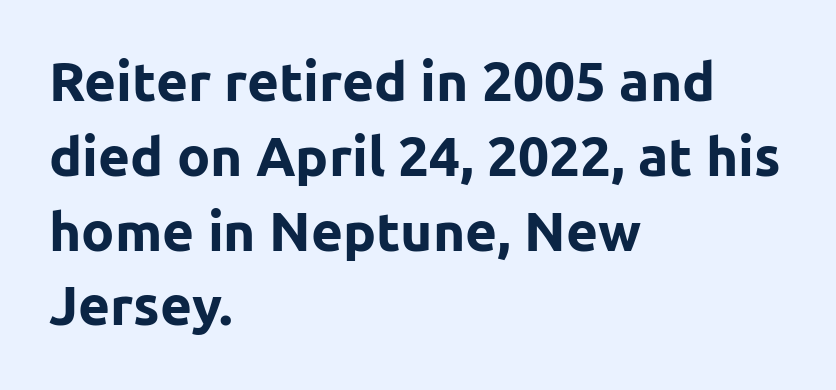
The image shows 55 px bold sans-serif type, upright; set left-aligned, normal line spacing (1.36x), normal letter spacing, not underlined; low stroke contrast and a medium x-height.
